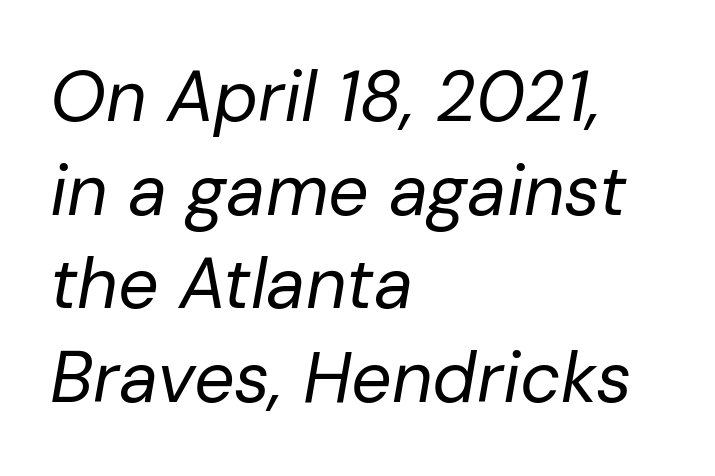
{"italic": "yes", "lean": "right", "slant_degrees": 10, "bold": "no", "weight": "regular", "width": "normal", "stroke_contrast": "low", "x_height": "medium", "monospaced": "no", "underline": "no", "align": "left", "line_spacing": "normal", "line_spacing_ratio": 1.32, "letter_spacing": "normal", "letter_spacing_em": 0.0, "glyph_px": 71}
